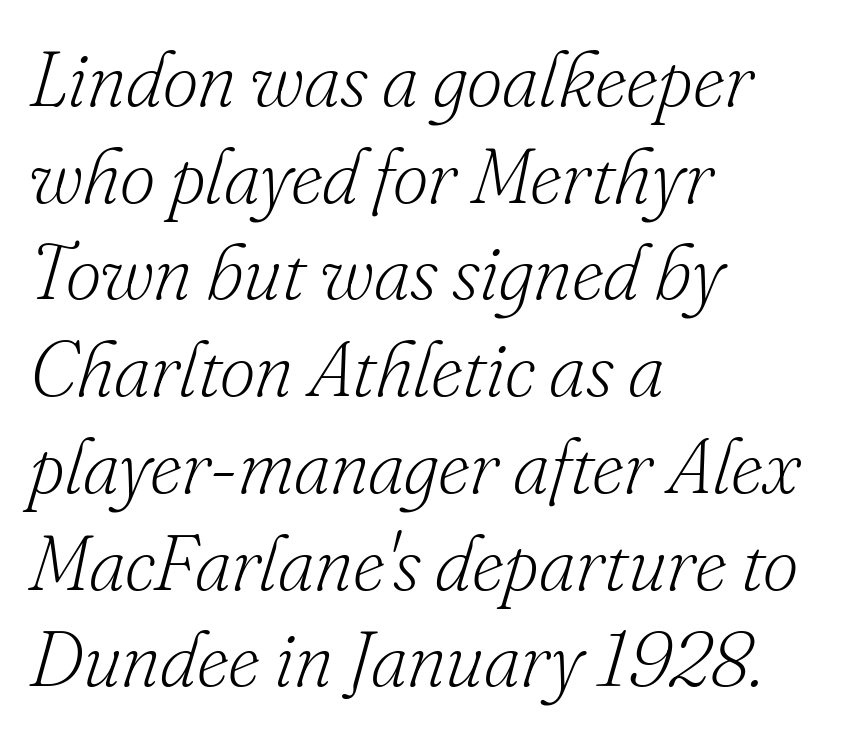
The image shows 78 px light serif type, italic (leaning right); set left-aligned, line spacing 1.24x, normal letter spacing, not underlined; low stroke contrast and a small x-height.
